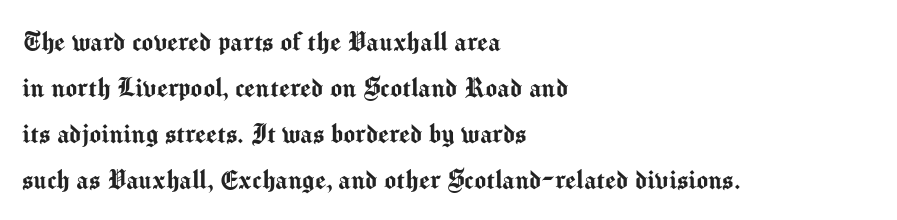
Q: Is the text italic (slanted)? A: No, it is upright.
Q: Is the typeface a serif or a sans-serif typeface? A: Sans-serif.
Q: Is the text underlined? A: No.
Q: How is the paragraph aligned? A: Left-aligned.
Q: Is the spacing between letters normal or unusually wide? A: Normal.
Q: Is the spacing between lines tight, normal or loose? A: Normal.
Q: Width (condensed, normal, or wide)? A: Normal.
Q: Stroke contrast? A: Medium.
Q: x-height? A: Medium.
Q: Monospaced? A: No.
